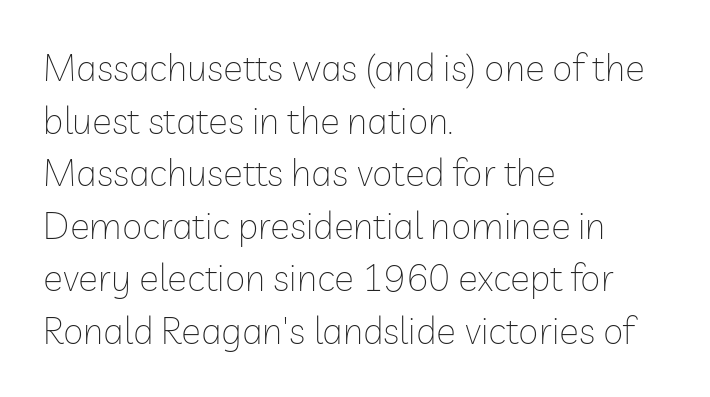
{"serif": "no", "italic": "no", "bold": "no", "weight": "thin", "width": "normal", "stroke_contrast": "low", "x_height": "medium", "monospaced": "no", "underline": "no", "align": "left", "line_spacing": "normal", "line_spacing_ratio": 1.42, "letter_spacing": "normal", "letter_spacing_em": 0.0, "glyph_px": 37}
